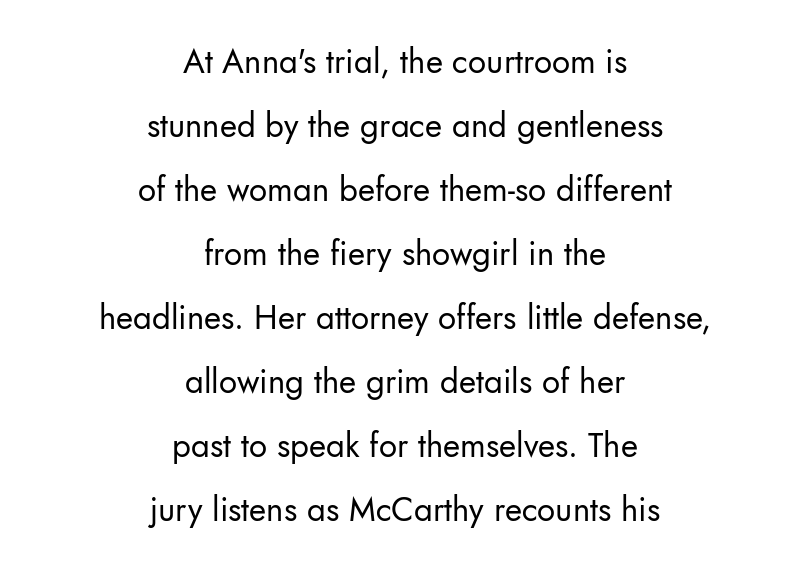
{"serif": "no", "italic": "no", "bold": "no", "weight": "regular", "width": "normal", "stroke_contrast": "low", "x_height": "small", "monospaced": "no", "underline": "no", "align": "center", "line_spacing": "loose", "line_spacing_ratio": 1.94, "letter_spacing": "normal", "letter_spacing_em": 0.0, "glyph_px": 33}
